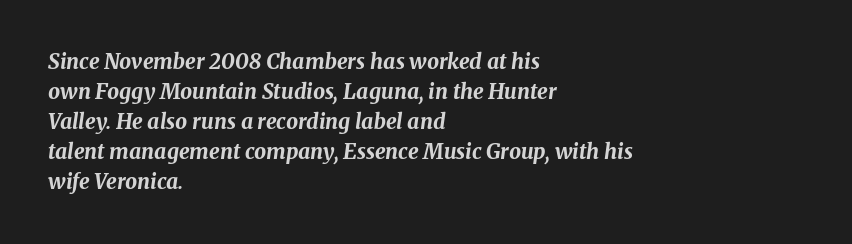
The image shows 21 px bold type, italic (leaning right); set left-aligned, normal line spacing (1.43x), normal letter spacing, not underlined.
